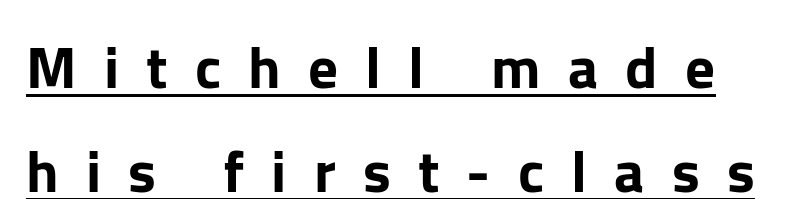
Q: Is the text italic (slanted)? A: No, it is upright.
Q: Is the typeface a serif or a sans-serif typeface? A: Sans-serif.
Q: Is the text underlined? A: Yes.
Q: Is the spacing between letters normal or unusually wide? A: Unusually wide.
Q: Width (condensed, normal, or wide)? A: Normal.
Q: Stroke contrast? A: Low.
Q: x-height? A: Medium.
Q: Monospaced? A: No.
